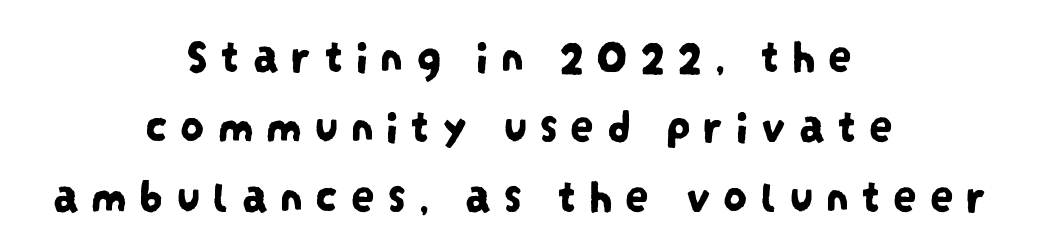
Q: Is the typeface a serif or a sans-serif typeface? A: Sans-serif.
Q: Is the text underlined? A: No.
Q: How is the paragraph aligned? A: Centered.
Q: Is the spacing between letters normal or unusually wide? A: Unusually wide.
Q: Is the spacing between lines tight, normal or loose? A: Normal.
Q: Width (condensed, normal, or wide)? A: Condensed.
Q: Stroke contrast? A: Low.
Q: x-height? A: Large.
Q: Monospaced? A: No.
